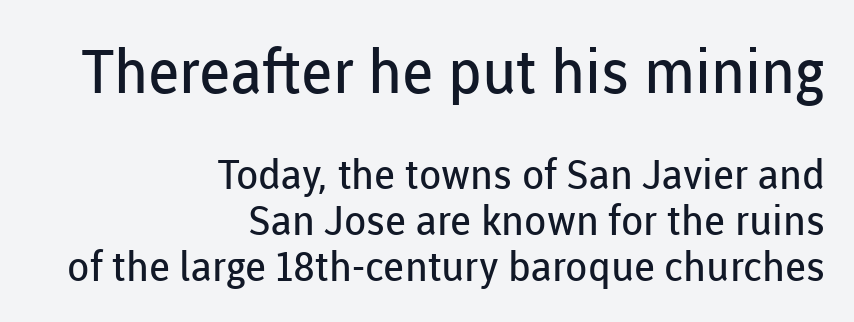
Which of the two is more prominent by size? The first, at the top. Think of a printed novel: that variable character pitch is what you see here. Rendered with straight, roman letterforms. Glyph-to-glyph distance matches everyday printed text. Underlining? Definitely not there.
